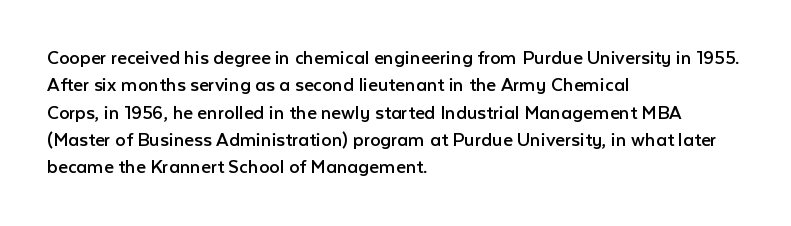
Q: Is the text bold? A: No.
Q: Is the text italic (slanted)? A: No, it is upright.
Q: Is the text underlined? A: No.
Q: How is the paragraph aligned? A: Left-aligned.
Q: Is the spacing between letters normal or unusually wide? A: Normal.
Q: Is the spacing between lines tight, normal or loose? A: Normal.
